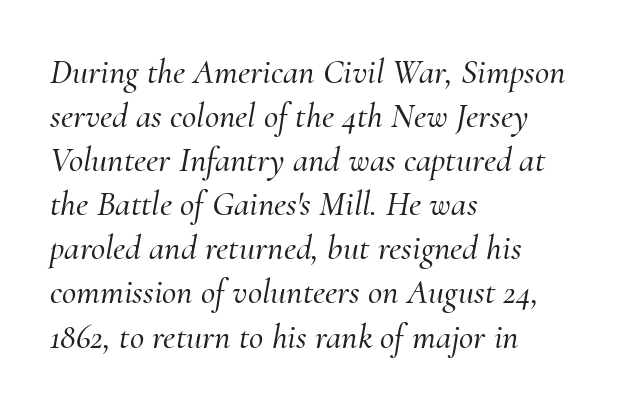
{"serif": "yes", "italic": "yes", "lean": "right", "slant_degrees": 10, "width": "normal", "stroke_contrast": "medium", "x_height": "small", "monospaced": "no", "underline": "no", "align": "left", "line_spacing": "normal", "line_spacing_ratio": 1.26, "letter_spacing": "normal", "letter_spacing_em": 0.0, "glyph_px": 35}
